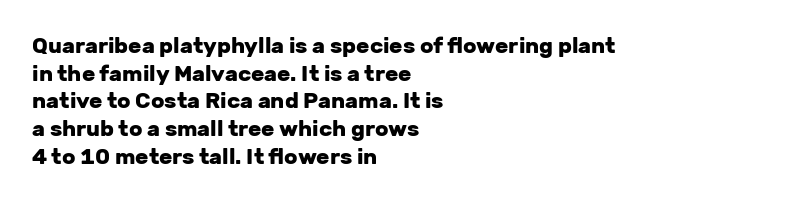
Q: Is the text bold? A: Yes.
Q: Is the text italic (slanted)? A: No, it is upright.
Q: Is the text underlined? A: No.
Q: How is the paragraph aligned? A: Left-aligned.
Q: Is the spacing between letters normal or unusually wide? A: Normal.
Q: Is the spacing between lines tight, normal or loose? A: Normal.
